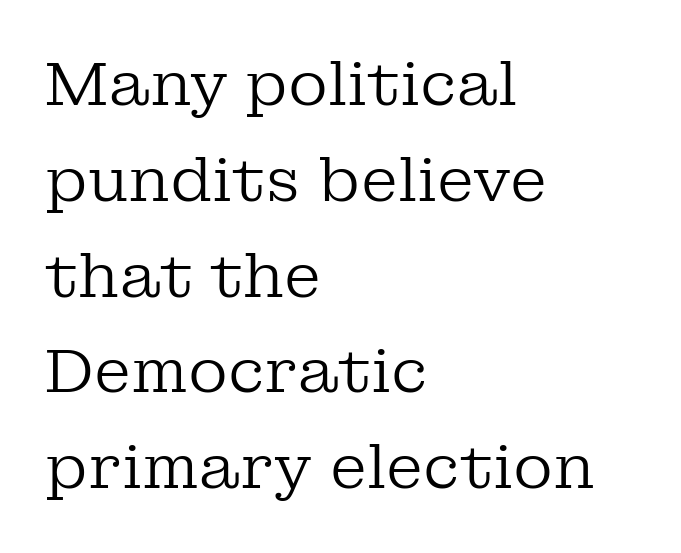
Q: Is the text bold? A: No.
Q: Is the text italic (slanted)? A: No, it is upright.
Q: Is the typeface a serif or a sans-serif typeface? A: Serif.
Q: Is the text underlined? A: No.
Q: How is the paragraph aligned? A: Left-aligned.
Q: Is the spacing between letters normal or unusually wide? A: Normal.
Q: Is the spacing between lines tight, normal or loose? A: Normal.
Q: Width (condensed, normal, or wide)? A: Normal.
Q: Stroke contrast? A: Low.
Q: x-height? A: Medium.
Q: Monospaced? A: No.
